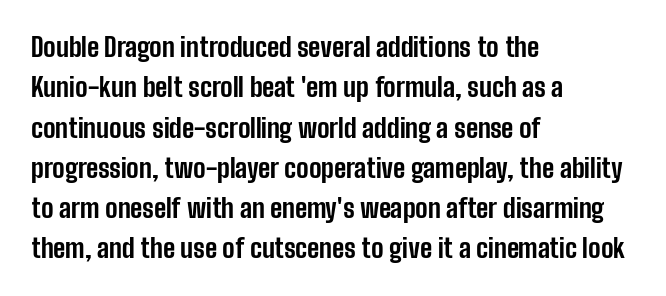
A classic flush-left, rag-right setting is used for this passage. Rows of type keep a routine distance in the vertical direction. Descenders are the only things crossing below the line. The strokes are fattened all the way to bold. Tracking value appears to be zero — textbook default spacing.
